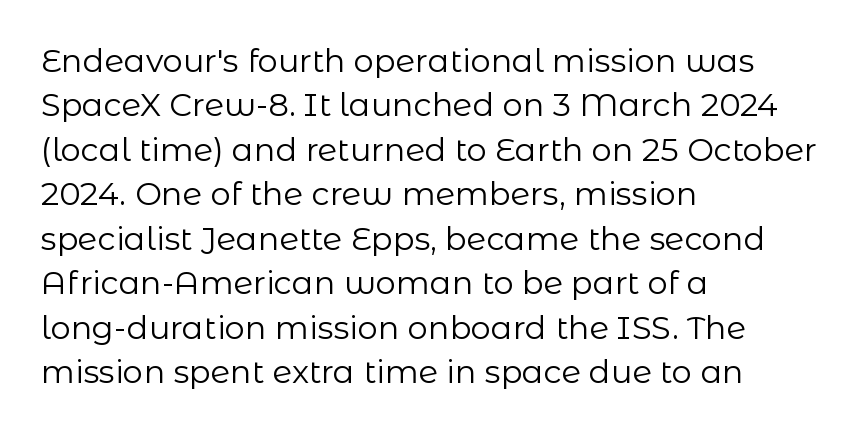
{"serif": "no", "italic": "no", "bold": "no", "weight": "regular", "width": "normal", "stroke_contrast": "low", "x_height": "medium", "monospaced": "no", "underline": "no", "align": "left", "line_spacing": "normal", "line_spacing_ratio": 1.39, "letter_spacing": "normal", "letter_spacing_em": 0.0, "glyph_px": 32}
